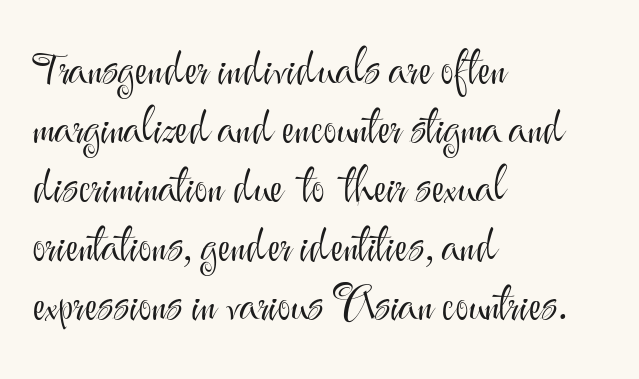
Q: Is the text bold? A: No.
Q: Is the typeface a serif or a sans-serif typeface? A: Sans-serif.
Q: Is the text underlined? A: No.
Q: How is the paragraph aligned? A: Left-aligned.
Q: Is the spacing between letters normal or unusually wide? A: Normal.
Q: Is the spacing between lines tight, normal or loose? A: Normal.
Q: Width (condensed, normal, or wide)? A: Normal.
Q: Stroke contrast? A: Medium.
Q: x-height? A: Small.
Q: Monospaced? A: No.
